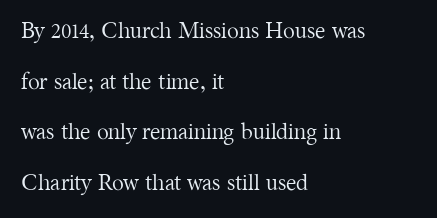
Widely set lines give the paragraph a tall, airy silhouette. Words float on clear page, feet unadorned. This is roman type, the default non-slanted kind. The passage shown is not bold in any degree.
